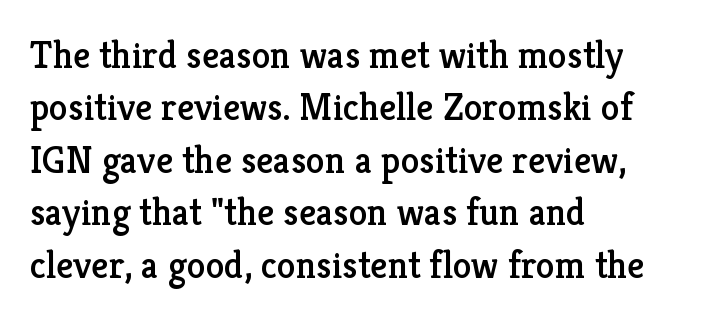
Q: Is the text italic (slanted)? A: No, it is upright.
Q: Is the typeface a serif or a sans-serif typeface? A: Serif.
Q: Is the text underlined? A: No.
Q: How is the paragraph aligned? A: Left-aligned.
Q: Is the spacing between letters normal or unusually wide? A: Normal.
Q: Is the spacing between lines tight, normal or loose? A: Normal.
Q: Width (condensed, normal, or wide)? A: Normal.
Q: Stroke contrast? A: Low.
Q: x-height? A: Medium.
Q: Monospaced? A: No.
